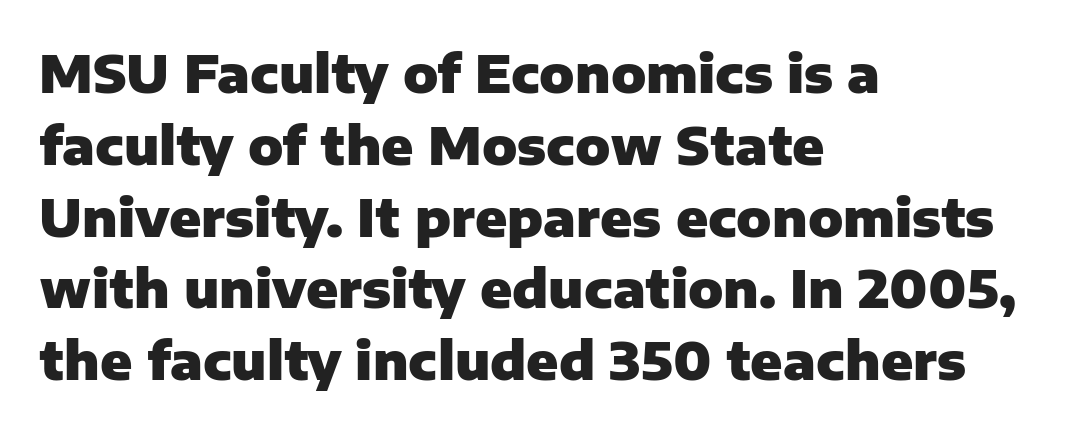
The image shows 52 px heavy sans-serif type, upright; set left-aligned, normal line spacing (1.38x), normal letter spacing, not underlined; low stroke contrast and a medium x-height.
